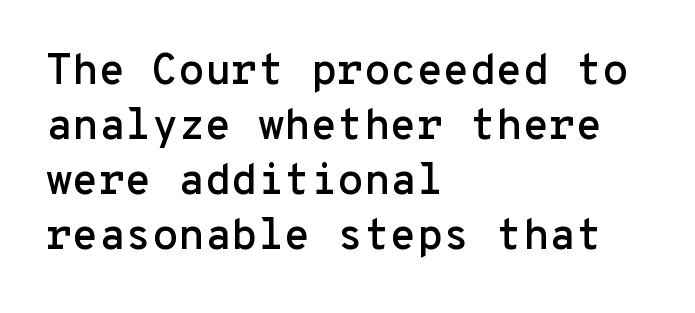
Q: Is the text italic (slanted)? A: No, it is upright.
Q: Is the typeface a serif or a sans-serif typeface? A: Sans-serif.
Q: Is the text underlined? A: No.
Q: How is the paragraph aligned? A: Left-aligned.
Q: Is the spacing between letters normal or unusually wide? A: Normal.
Q: Is the spacing between lines tight, normal or loose? A: Normal.
Q: Width (condensed, normal, or wide)? A: Normal.
Q: Stroke contrast? A: Low.
Q: x-height? A: Medium.
Q: Monospaced? A: Yes.
